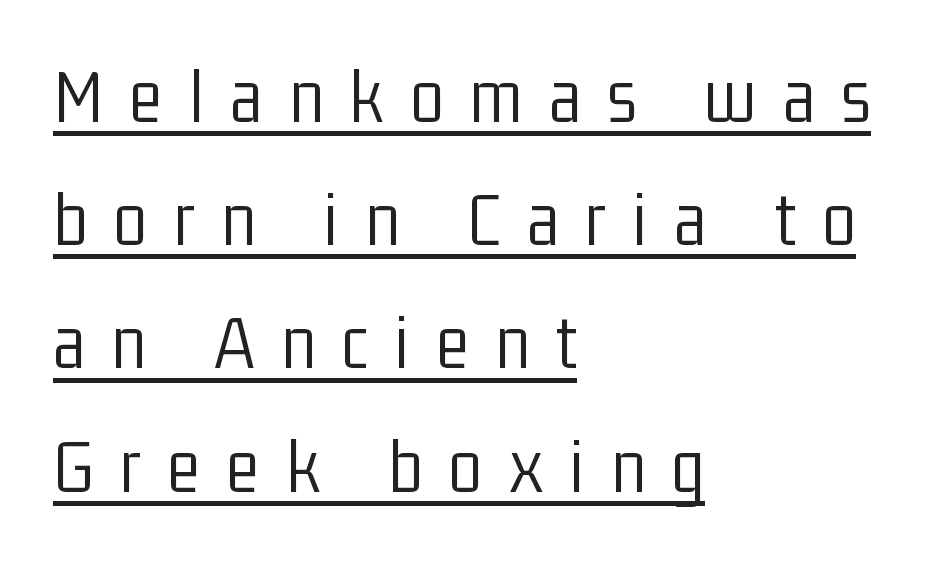
Q: Is the text bold? A: No.
Q: Is the text italic (slanted)? A: No, it is upright.
Q: Is the typeface a serif or a sans-serif typeface? A: Sans-serif.
Q: Is the text underlined? A: Yes.
Q: How is the paragraph aligned? A: Left-aligned.
Q: Is the spacing between letters normal or unusually wide? A: Unusually wide.
Q: Is the spacing between lines tight, normal or loose? A: Normal.
Q: Width (condensed, normal, or wide)? A: Condensed.
Q: Stroke contrast? A: Low.
Q: x-height? A: Medium.
Q: Monospaced? A: No.
